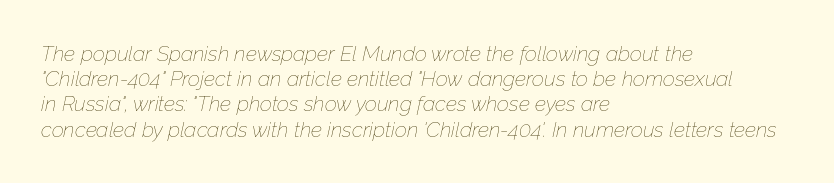
{"italic": "yes", "lean": "right", "slant_degrees": 12, "bold": "no", "underline": "no", "align": "left", "line_spacing_ratio": 1.2, "letter_spacing": "normal", "letter_spacing_em": 0.0, "glyph_px": 21}
